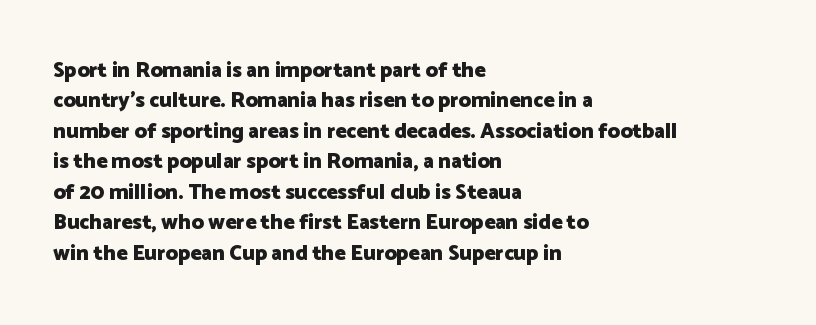
Q: Is the text bold? A: Yes.
Q: Is the text italic (slanted)? A: No, it is upright.
Q: Is the text underlined? A: No.
Q: How is the paragraph aligned? A: Left-aligned.
Q: Is the spacing between letters normal or unusually wide? A: Normal.
Q: Is the spacing between lines tight, normal or loose? A: Normal.
